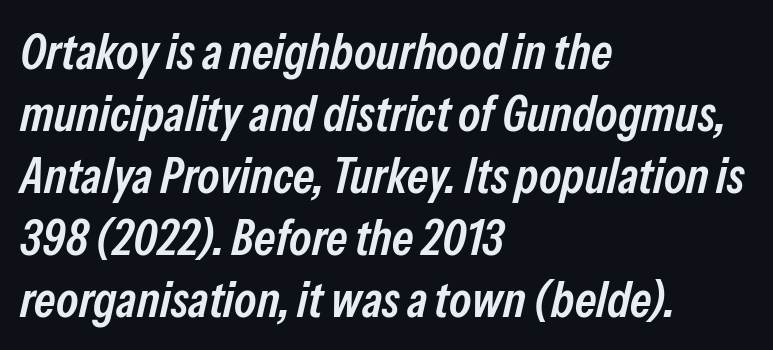
Q: Is the text bold? A: Semi-bold.
Q: Is the text italic (slanted)? A: Yes, it leans right by about 13 degrees.
Q: Is the text underlined? A: No.
Q: How is the paragraph aligned? A: Left-aligned.
Q: Is the spacing between letters normal or unusually wide? A: Normal.
Q: Width (condensed, normal, or wide)? A: Condensed.
Q: Stroke contrast? A: Low.
Q: x-height? A: Medium.
Q: Monospaced? A: No.
